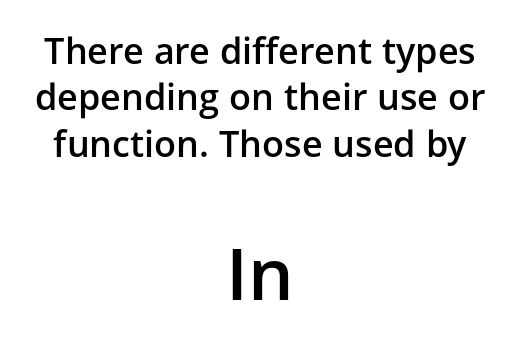
Q: Is the text bold? A: Semi-bold.
Q: Is the text italic (slanted)? A: No, it is upright.
Q: Is the typeface a serif or a sans-serif typeface? A: Sans-serif.
Q: Is the text underlined? A: No.
Q: How is the paragraph aligned? A: Centered.
Q: Is the spacing between letters normal or unusually wide? A: Normal.
Q: Is the spacing between lines tight, normal or loose? A: Normal.
Q: Which block of text is set in a larger size, the first (top) or the second (bottom)? A: The second (bottom) one.
Q: Width (condensed, normal, or wide)? A: Normal.
Q: Stroke contrast? A: Low.
Q: x-height? A: Medium.
Q: Monospaced? A: No.
